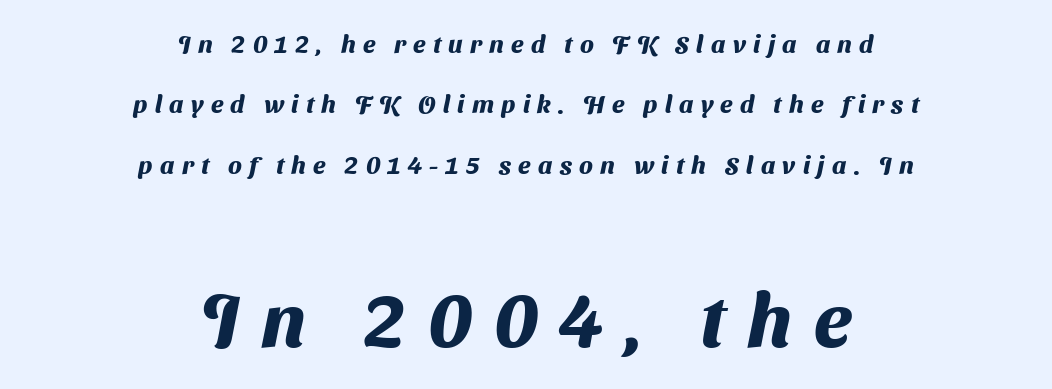
Honestly, there is no underline to notice here at all. Is the type bold? Yes — the strokes are clearly thick and heavy. The passage shown is typed in a proportional face where columns would drift. This sample is center-justified, so both line endings float freely. This sample uses a sans-serif face. The rendering inserts visible extra space after every character.
